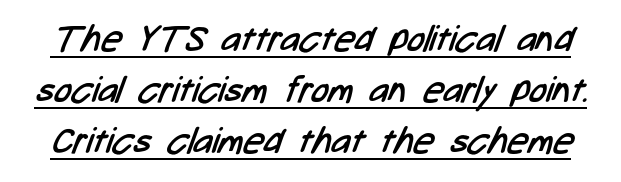
{"serif": "no", "bold": "no", "weight": "regular", "width": "condensed", "stroke_contrast": "low", "x_height": "medium", "monospaced": "no", "underline": "yes", "line_spacing": "normal", "line_spacing_ratio": 1.42, "letter_spacing": "normal", "letter_spacing_em": 0.0, "glyph_px": 36}
